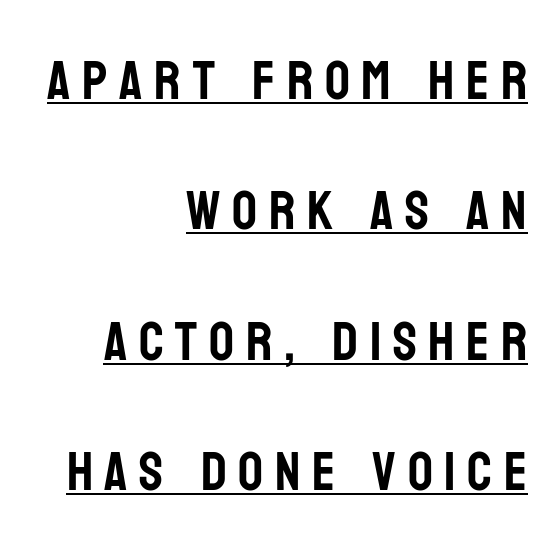
{"serif": "no", "italic": "no", "width": "condensed", "stroke_contrast": "low", "x_height": "large", "monospaced": "no", "underline": "yes", "align": "right", "line_spacing": "loose", "line_spacing_ratio": 2.37, "letter_spacing": "wide", "letter_spacing_em": 0.21, "glyph_px": 55}
